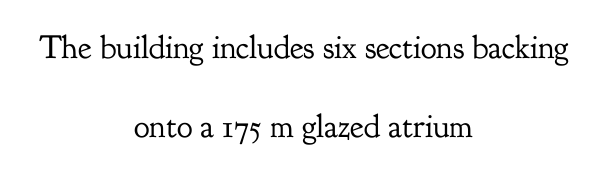
Q: Is the text bold? A: No.
Q: Is the text italic (slanted)? A: No, it is upright.
Q: Is the typeface a serif or a sans-serif typeface? A: Serif.
Q: Is the text underlined? A: No.
Q: How is the paragraph aligned? A: Centered.
Q: Is the spacing between letters normal or unusually wide? A: Normal.
Q: Is the spacing between lines tight, normal or loose? A: Loose.
Q: Width (condensed, normal, or wide)? A: Normal.
Q: Stroke contrast? A: Low.
Q: x-height? A: Small.
Q: Monospaced? A: No.
